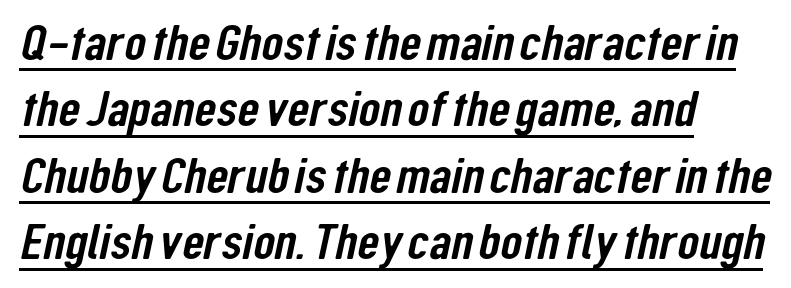
{"serif": "no", "width": "condensed", "stroke_contrast": "low", "x_height": "medium", "monospaced": "no", "underline": "yes", "align": "left", "line_spacing": "normal", "line_spacing_ratio": 1.33, "letter_spacing": "normal", "letter_spacing_em": 0.0, "glyph_px": 50}
